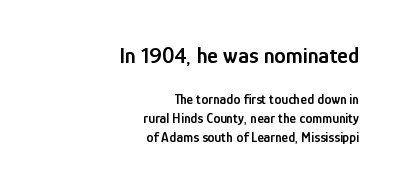
The image shows 23 px text type, upright; set right-aligned, normal line spacing (1.35x), normal letter spacing, not underlined; the first (top) block is 1.64x larger.
